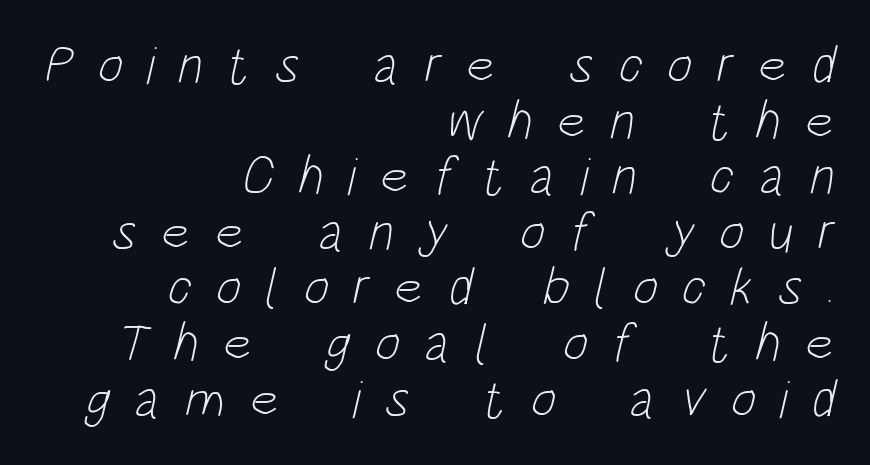
The image shows 54 px light, condensed sans-serif type; set right-aligned, tight line spacing (1.03x), unusually wide letter spacing (+0.45 em), not underlined; low stroke contrast and a large x-height.
